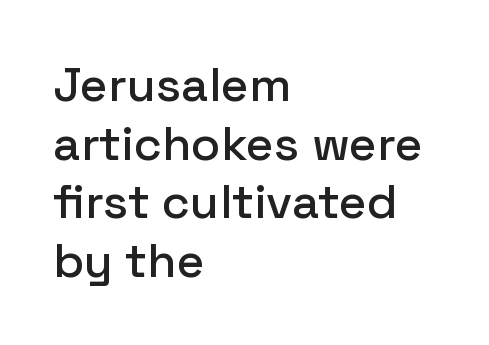
The image shows 48 px sans-serif type, upright; set left-aligned, line spacing 1.22x, normal letter spacing, not underlined; low stroke contrast and a medium x-height.
